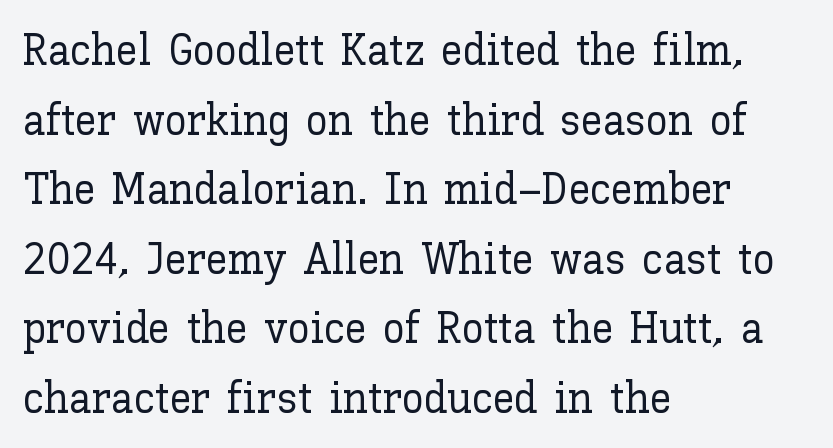
{"italic": "no", "width": "normal", "stroke_contrast": "low", "x_height": "medium", "monospaced": "no", "underline": "no", "align": "left", "line_spacing": "normal", "line_spacing_ratio": 1.58, "letter_spacing": "normal", "letter_spacing_em": 0.0, "glyph_px": 44}
